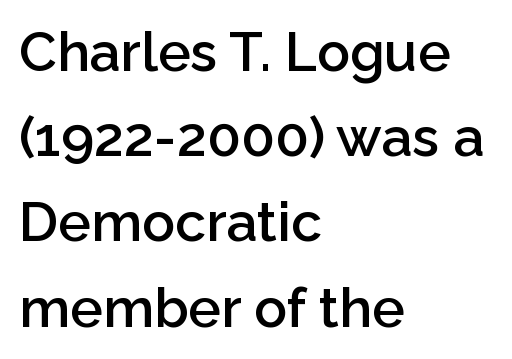
{"serif": "no", "italic": "no", "bold": "semi", "weight": "semibold", "width": "normal", "stroke_contrast": "low", "x_height": "medium", "monospaced": "no", "underline": "no", "align": "left", "line_spacing": "normal", "line_spacing_ratio": 1.55, "letter_spacing": "normal", "letter_spacing_em": 0.0, "glyph_px": 55}
